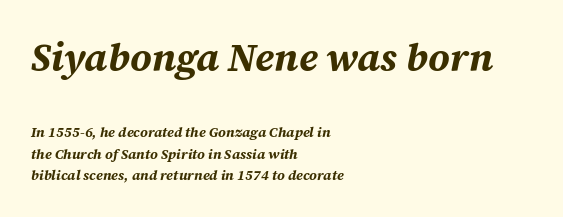
The image shows 39 px bold type, italic (leaning right); set left-aligned, normal line spacing (1.54x), normal letter spacing, not underlined; the first (top) block is 2.79x larger; medium stroke contrast and a medium x-height.
